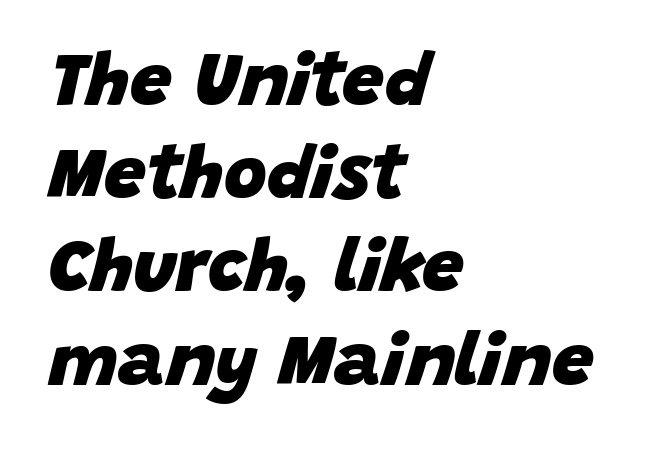
The image shows 74 px heavy type, italic (leaning right); set left-aligned, normal line spacing (1.26x), normal letter spacing, not underlined; low stroke contrast and a large x-height.
